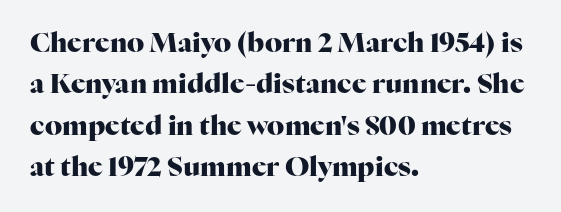
The image shows 27 px bold type, upright; set left-aligned, normal line spacing (1.53x), normal letter spacing, not underlined.
